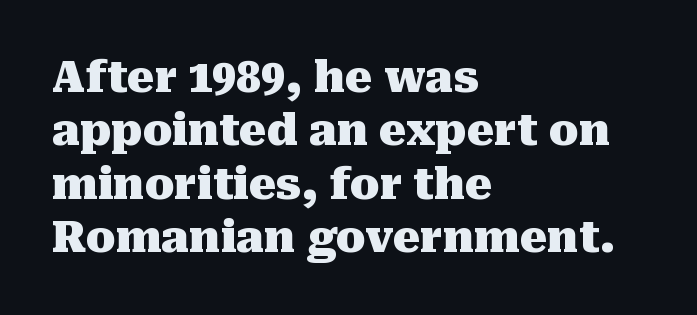
Q: Is the text bold? A: Yes.
Q: Is the text italic (slanted)? A: No, it is upright.
Q: Is the typeface a serif or a sans-serif typeface? A: Serif.
Q: Is the text underlined? A: No.
Q: How is the paragraph aligned? A: Left-aligned.
Q: Is the spacing between letters normal or unusually wide? A: Normal.
Q: Width (condensed, normal, or wide)? A: Normal.
Q: Stroke contrast? A: Medium.
Q: x-height? A: Medium.
Q: Monospaced? A: No.
